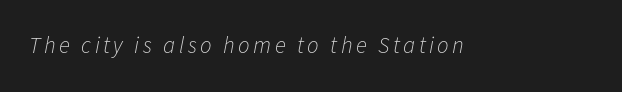
Q: Is the text bold? A: No.
Q: Is the text italic (slanted)? A: Yes, it leans right by about 11 degrees.
Q: Is the text underlined? A: No.
